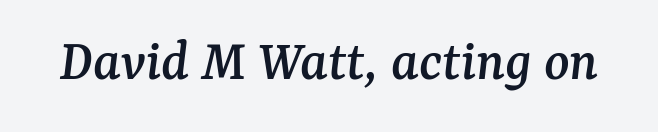
Q: Is the text italic (slanted)? A: Yes, it leans right by about 7 degrees.
Q: Is the typeface a serif or a sans-serif typeface? A: Serif.
Q: Is the text underlined? A: No.
Q: Is the spacing between letters normal or unusually wide? A: Normal.
Q: Width (condensed, normal, or wide)? A: Normal.
Q: Stroke contrast? A: Medium.
Q: x-height? A: Medium.
Q: Monospaced? A: No.
